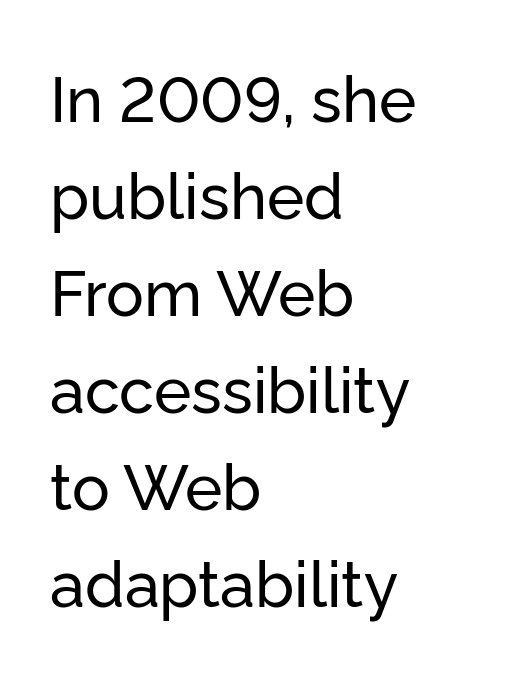
You can tell from the bare stems that sans-serif type was used. A typesetter would call this proportional, since set widths differ per character. The rows are spaced the way most documents space them. This rendering leaves character spacing at its baseline value.
